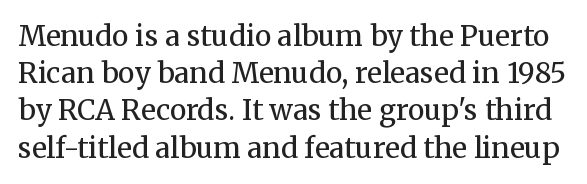
Regular leading. The characters are drawn with everyday or finer stroke widths. Quick note: underline off. In terms of posture, this sample is upright.
